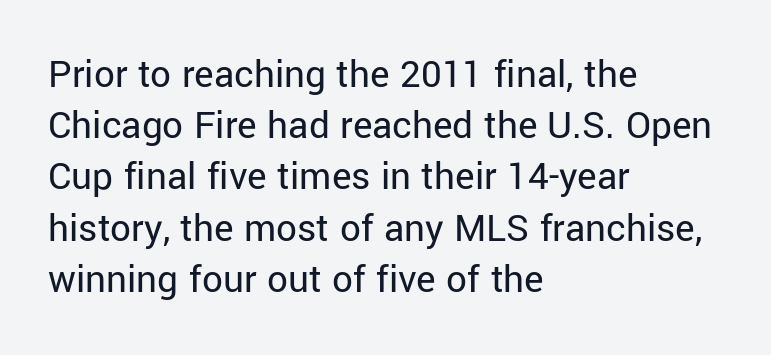
{"serif": "no", "italic": "no", "bold": "no", "weight": "regular", "width": "normal", "stroke_contrast": "low", "x_height": "medium", "monospaced": "no", "underline": "no", "align": "left", "line_spacing": "normal", "line_spacing_ratio": 1.25, "letter_spacing": "normal", "letter_spacing_em": 0.0, "glyph_px": 41}
